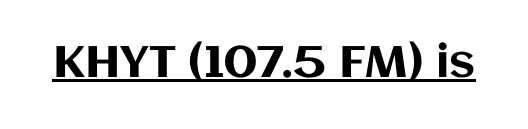
Is this a fixed-width face? No — the glyphs have proportional, varying widths. Short note: letters normally spaced. Every word sits above its own underline. Vertical strokes here are truly vertical.
